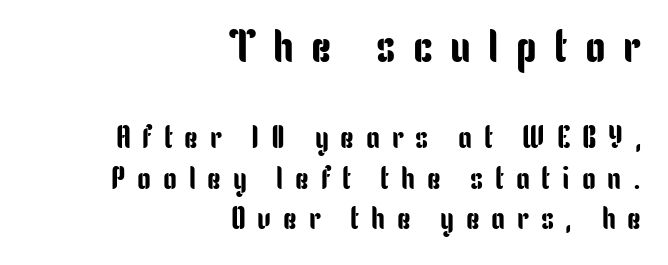
Q: Is the text italic (slanted)? A: No, it is upright.
Q: Is the typeface a serif or a sans-serif typeface? A: Sans-serif.
Q: Is the text underlined? A: No.
Q: How is the paragraph aligned? A: Right-aligned.
Q: Is the spacing between letters normal or unusually wide? A: Unusually wide.
Q: Is the spacing between lines tight, normal or loose? A: Normal.
Q: Which block of text is set in a larger size, the first (top) or the second (bottom)? A: The first (top) one.
Q: Width (condensed, normal, or wide)? A: Condensed.
Q: Stroke contrast? A: Low.
Q: x-height? A: Medium.
Q: Monospaced? A: No.
